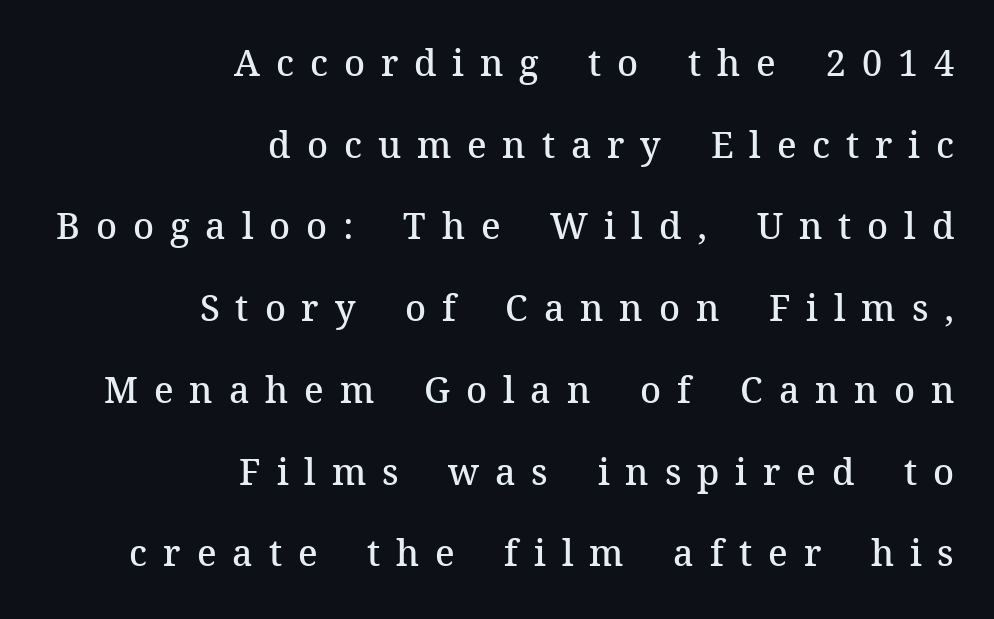
The image shows 36 px semibold serif type, upright; set right-aligned, loose line spacing (2.27x), unusually wide letter spacing (+0.44 em), not underlined; medium stroke contrast and a medium x-height.
